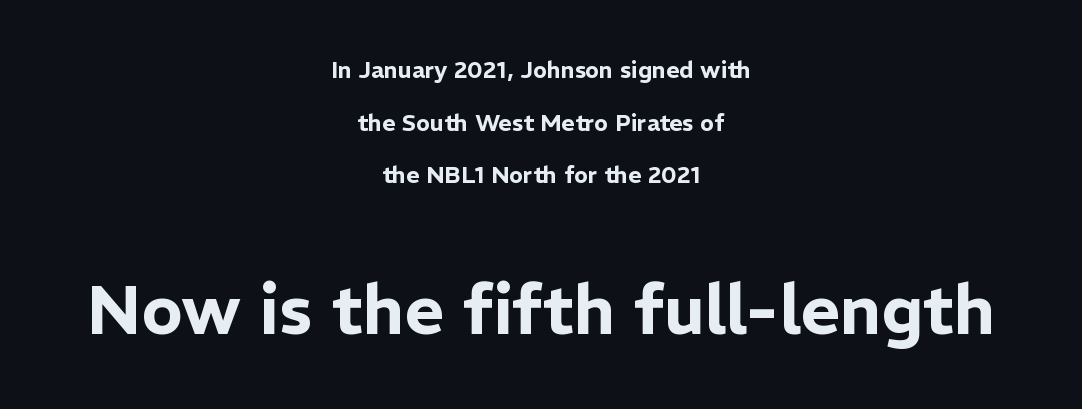
The passage is arranged like a title page — every line centered. Standard letterfit; no display-style spreading of the glyphs. Tall strokes in this sample are plumb rather than angled. The gap between lines stays unmarked.
